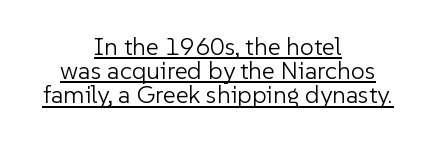
{"italic": "no", "bold": "no", "underline": "yes", "align": "center", "line_spacing": "tight", "line_spacing_ratio": 0.97, "letter_spacing": "normal", "letter_spacing_em": 0.0, "glyph_px": 25}
